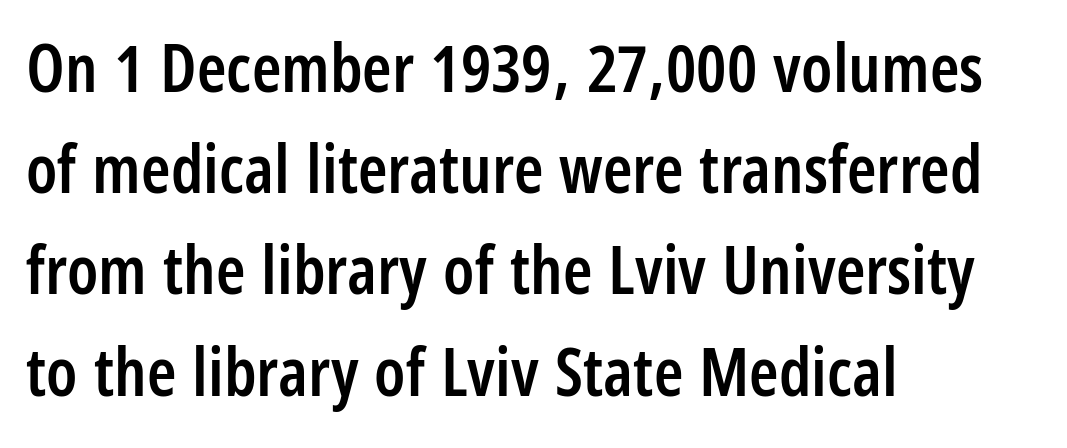
{"serif": "no", "italic": "no", "bold": "semi", "weight": "semibold", "width": "condensed", "stroke_contrast": "low", "x_height": "large", "monospaced": "no", "underline": "no", "align": "left", "line_spacing": "normal", "line_spacing_ratio": 1.51, "letter_spacing": "normal", "letter_spacing_em": 0.0, "glyph_px": 67}
